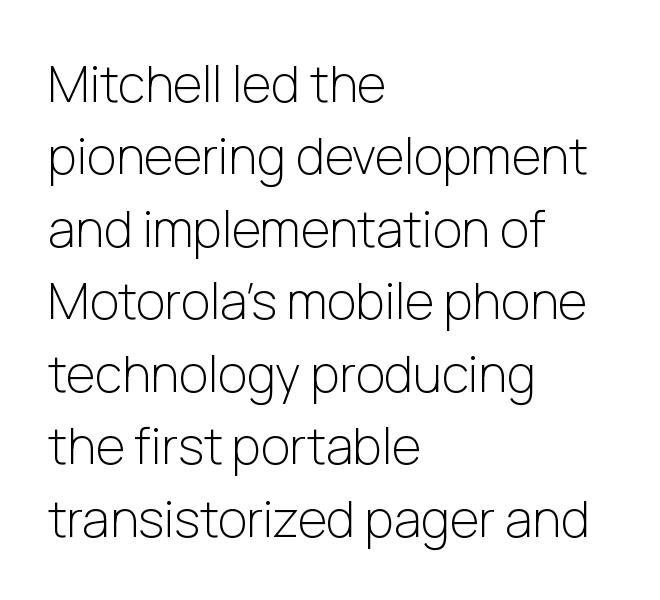
A roman cut, with each character standing at attention. You can tell from the bare stems that sans-serif type was used. Every row of glyphs begins at an identical x-position on the left. This sample keeps an unexceptional amount of space between lines.
